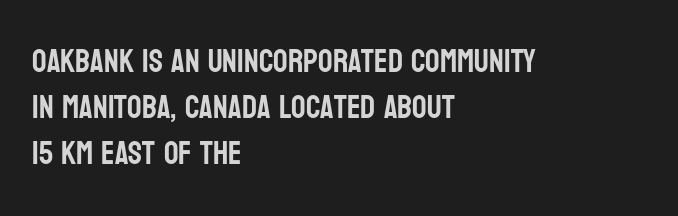
{"serif": "no", "italic": "no", "width": "condensed", "stroke_contrast": "low", "x_height": "large", "monospaced": "no", "underline": "no", "align": "left", "line_spacing": "normal", "line_spacing_ratio": 1.44, "letter_spacing": "normal", "letter_spacing_em": 0.0, "glyph_px": 32}
